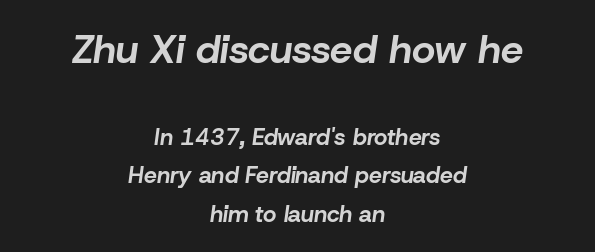
Q: Is the text bold? A: Yes.
Q: Is the text italic (slanted)? A: Yes, it leans right by about 8 degrees.
Q: Is the text underlined? A: No.
Q: How is the paragraph aligned? A: Centered.
Q: Is the spacing between letters normal or unusually wide? A: Normal.
Q: Is the spacing between lines tight, normal or loose? A: Normal.
Q: Which block of text is set in a larger size, the first (top) or the second (bottom)? A: The first (top) one.
Q: Width (condensed, normal, or wide)? A: Normal.
Q: Stroke contrast? A: Low.
Q: x-height? A: Medium.
Q: Monospaced? A: No.
